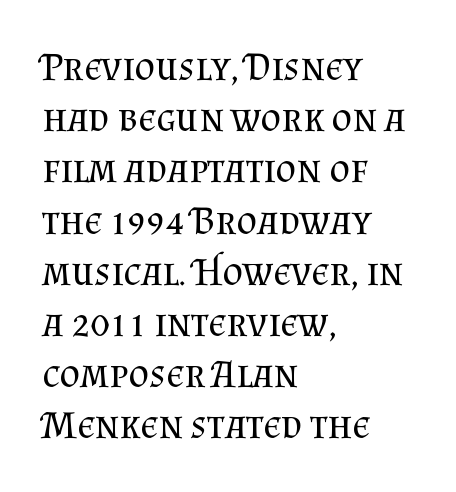
Weight class: somewhere from thin through regular. The font's upright variant was chosen for this text. Evenly set lines give the paragraph a standard silhouette. Letter spacing: default. What kind of face is this? One with serifs.
